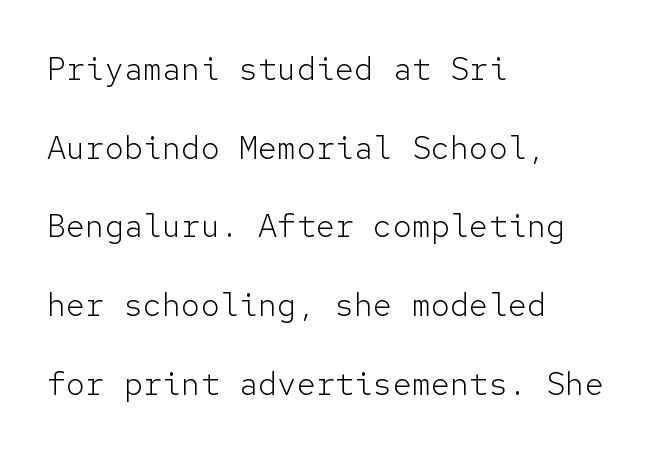
Unmarked baselines from the first word to the last. The leading is generous, giving the passage an open texture. This rendering uses left alignment, leaving the right contour irregular. Font category for this specimen: sans-serif.
